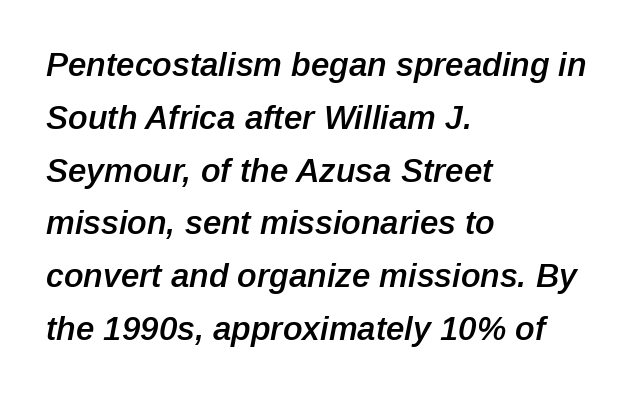
Q: Is the text bold? A: Semi-bold.
Q: Is the text italic (slanted)? A: Yes, it leans right by about 12 degrees.
Q: Is the text underlined? A: No.
Q: How is the paragraph aligned? A: Left-aligned.
Q: Is the spacing between letters normal or unusually wide? A: Normal.
Q: Is the spacing between lines tight, normal or loose? A: Normal.
Q: Width (condensed, normal, or wide)? A: Normal.
Q: Stroke contrast? A: Low.
Q: x-height? A: Medium.
Q: Monospaced? A: No.
